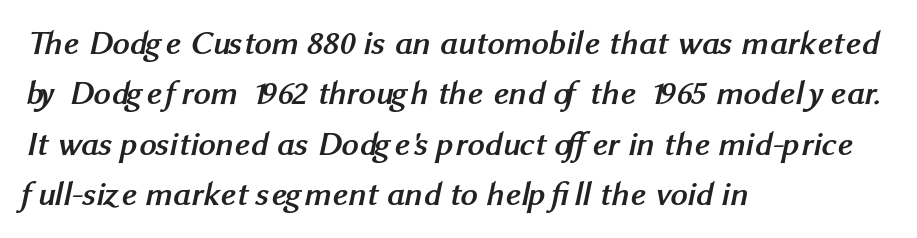
{"serif": "no", "bold": "yes", "weight": "semibold", "width": "normal", "stroke_contrast": "medium", "x_height": "medium", "monospaced": "no", "underline": "no", "align": "left", "line_spacing": "normal", "line_spacing_ratio": 1.48, "letter_spacing": "normal", "letter_spacing_em": 0.0, "glyph_px": 34}
